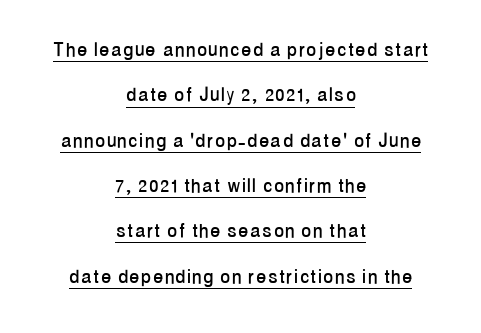
The image shows 23 px text type, upright; set centered, loose line spacing (1.97x), underlined.
